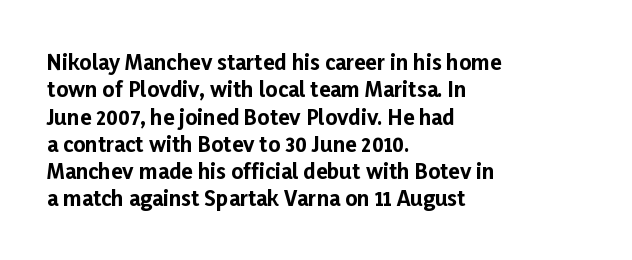
Q: Is the text bold? A: Yes.
Q: Is the text italic (slanted)? A: No, it is upright.
Q: Is the text underlined? A: No.
Q: How is the paragraph aligned? A: Left-aligned.
Q: Is the spacing between letters normal or unusually wide? A: Normal.
Q: Is the spacing between lines tight, normal or loose? A: Normal.
